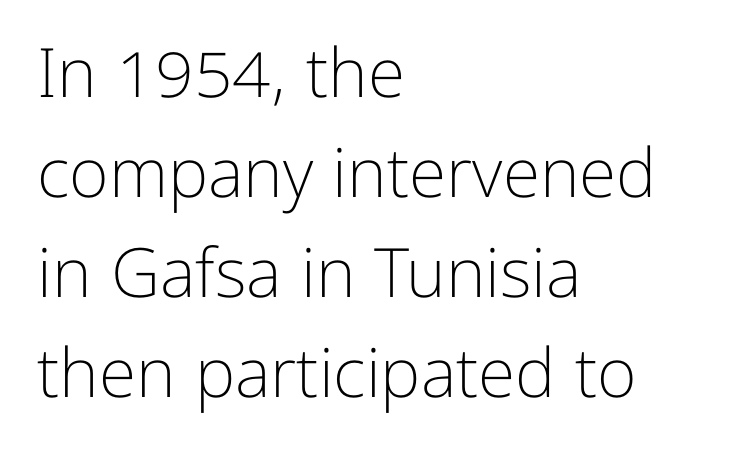
Q: Is the text bold? A: No.
Q: Is the text italic (slanted)? A: No, it is upright.
Q: Is the typeface a serif or a sans-serif typeface? A: Sans-serif.
Q: Is the text underlined? A: No.
Q: How is the paragraph aligned? A: Left-aligned.
Q: Is the spacing between letters normal or unusually wide? A: Normal.
Q: Is the spacing between lines tight, normal or loose? A: Normal.
Q: Width (condensed, normal, or wide)? A: Normal.
Q: Stroke contrast? A: Low.
Q: x-height? A: Medium.
Q: Monospaced? A: No.
